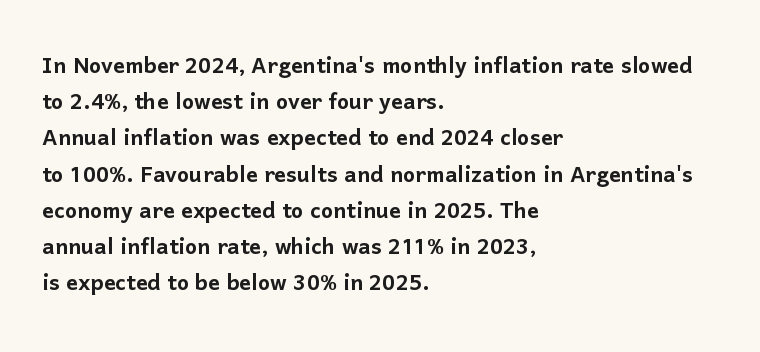
Q: Is the text italic (slanted)? A: No, it is upright.
Q: Is the typeface a serif or a sans-serif typeface? A: Sans-serif.
Q: Is the text underlined? A: No.
Q: How is the paragraph aligned? A: Left-aligned.
Q: Is the spacing between letters normal or unusually wide? A: Normal.
Q: Is the spacing between lines tight, normal or loose? A: Normal.
Q: Width (condensed, normal, or wide)? A: Normal.
Q: Stroke contrast? A: Low.
Q: x-height? A: Medium.
Q: Monospaced? A: No.
